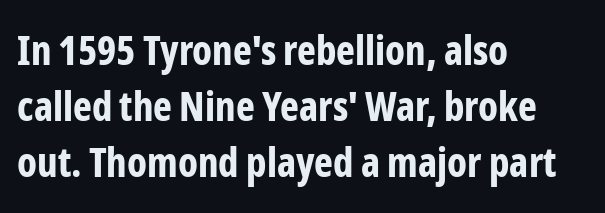
Q: Is the text bold? A: Yes.
Q: Is the text italic (slanted)? A: No, it is upright.
Q: Is the typeface a serif or a sans-serif typeface? A: Sans-serif.
Q: Is the text underlined? A: No.
Q: How is the paragraph aligned? A: Left-aligned.
Q: Is the spacing between letters normal or unusually wide? A: Normal.
Q: Is the spacing between lines tight, normal or loose? A: Normal.
Q: Width (condensed, normal, or wide)? A: Condensed.
Q: Stroke contrast? A: Low.
Q: x-height? A: Medium.
Q: Monospaced? A: No.
